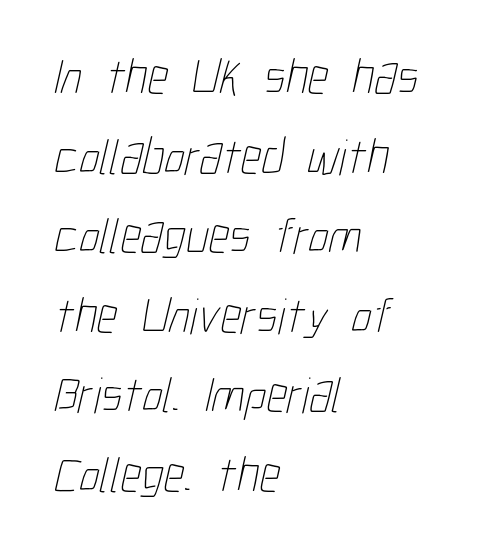
Bare-footed words on every line. The face used here is proportionally spaced, like ordinary book or web type. Casual observation: everything's shoved over to the left. The designer left line spacing at the default. The face used here is rendered with its standard letterfit.
